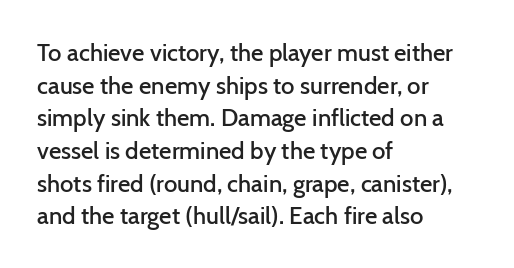
One glance says typical: line gaps are just what's usual. Tracking value appears to be zero — textbook default spacing. Tall strokes in this sample are plumb rather than angled. Firm but not heavy-handed strokes: this text is semibold.
